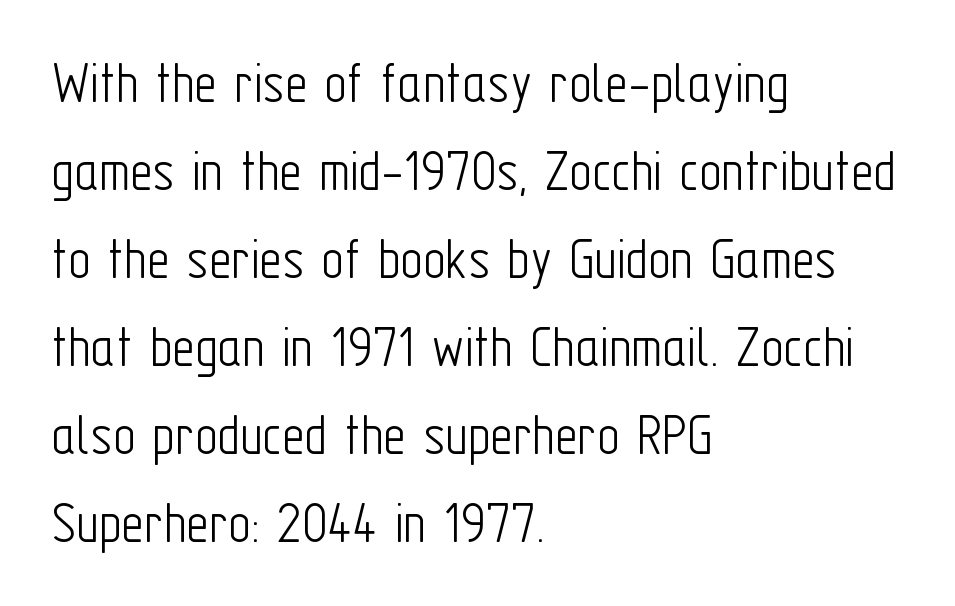
{"serif": "no", "italic": "no", "bold": "no", "weight": "light", "width": "condensed", "stroke_contrast": "low", "x_height": "medium", "monospaced": "no", "underline": "no", "align": "left", "line_spacing": "normal", "line_spacing_ratio": 1.42, "letter_spacing": "normal", "letter_spacing_em": 0.0, "glyph_px": 62}
